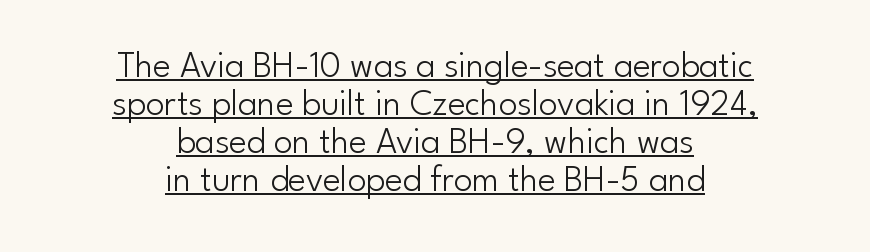
{"serif": "no", "italic": "no", "bold": "no", "weight": "light", "width": "normal", "stroke_contrast": "low", "x_height": "small", "monospaced": "no", "underline": "yes", "align": "center", "line_spacing": "tight", "line_spacing_ratio": 1.03, "letter_spacing": "normal", "letter_spacing_em": 0.0, "glyph_px": 37}
